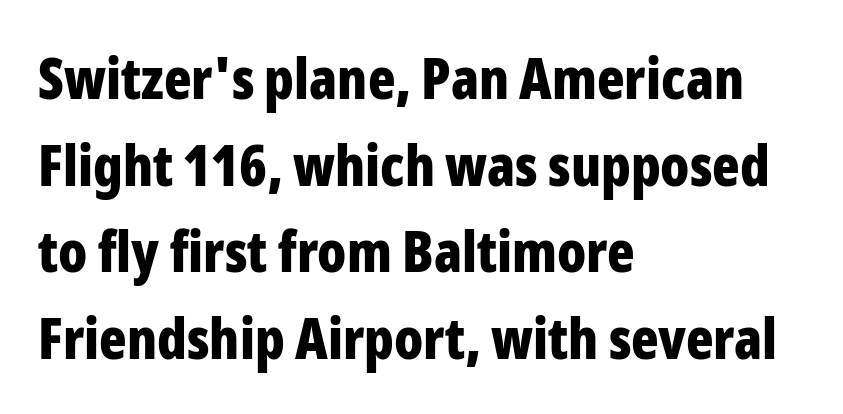
{"serif": "no", "italic": "no", "bold": "yes", "weight": "bold", "width": "condensed", "stroke_contrast": "low", "x_height": "medium", "monospaced": "no", "underline": "no", "align": "left", "line_spacing": "normal", "line_spacing_ratio": 1.52, "letter_spacing": "normal", "letter_spacing_em": 0.0, "glyph_px": 57}
